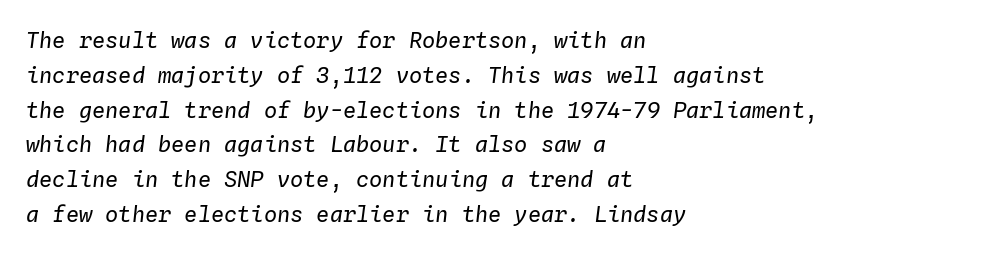
Q: Is the text bold? A: No.
Q: Is the text italic (slanted)? A: Yes, it leans right by about 4 degrees.
Q: Is the text underlined? A: No.
Q: How is the paragraph aligned? A: Left-aligned.
Q: Is the spacing between letters normal or unusually wide? A: Normal.
Q: Is the spacing between lines tight, normal or loose? A: Normal.
